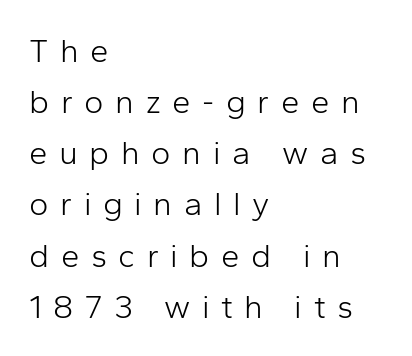
Q: Is the text bold? A: No.
Q: Is the text italic (slanted)? A: No, it is upright.
Q: Is the typeface a serif or a sans-serif typeface? A: Sans-serif.
Q: Is the text underlined? A: No.
Q: How is the paragraph aligned? A: Left-aligned.
Q: Is the spacing between letters normal or unusually wide? A: Unusually wide.
Q: Is the spacing between lines tight, normal or loose? A: Normal.
Q: Width (condensed, normal, or wide)? A: Normal.
Q: Stroke contrast? A: Low.
Q: x-height? A: Medium.
Q: Monospaced? A: No.
